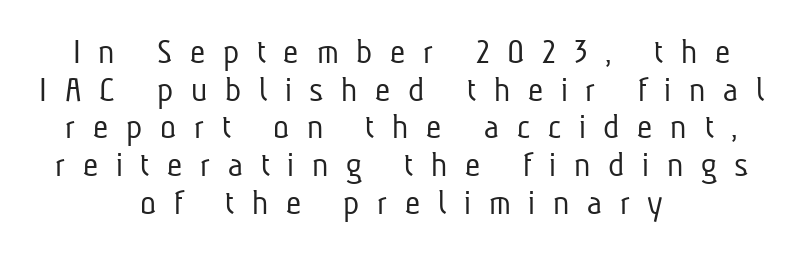
The image shows 37 px light, condensed sans-serif type; set centered, tight line spacing (1.02x), unusually wide letter spacing (+0.48 em), not underlined; low stroke contrast and a medium x-height.
